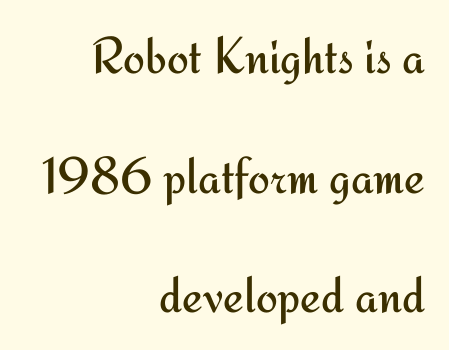
{"serif": "no", "italic": "no", "bold": "no", "weight": "regular", "width": "normal", "stroke_contrast": "medium", "x_height": "small", "monospaced": "no", "underline": "no", "align": "right", "line_spacing": "loose", "line_spacing_ratio": 2.3, "letter_spacing": "normal", "letter_spacing_em": 0.0, "glyph_px": 52}
